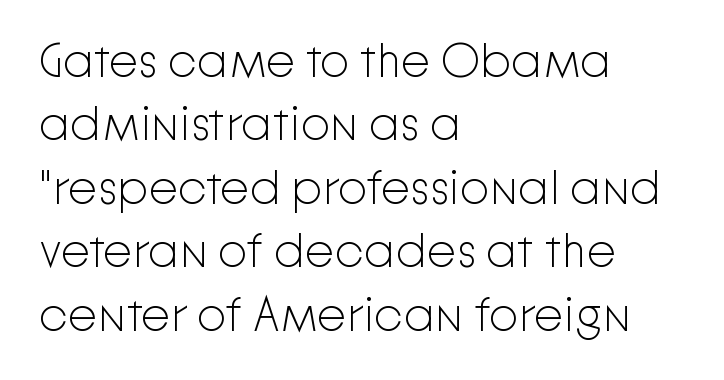
{"serif": "no", "italic": "no", "bold": "no", "weight": "light", "width": "normal", "stroke_contrast": "low", "x_height": "medium", "monospaced": "no", "underline": "no", "align": "left", "line_spacing": "normal", "line_spacing_ratio": 1.35, "letter_spacing": "normal", "letter_spacing_em": 0.0, "glyph_px": 47}
